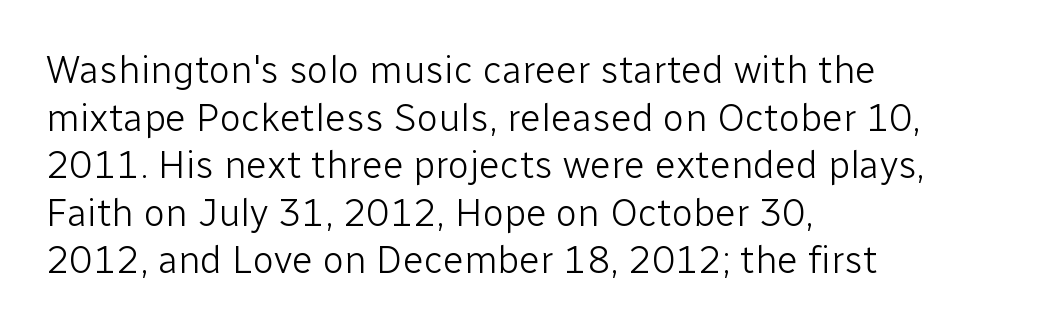
One-word summary of the alignment: left. The rendering uses natural spacing where letterforms have individual widths. Each word holds together tightly as a unit, with standard inter-letter gaps. The space directly below the letters is spotless. When letters stand straight like this, we call the style roman or upright.
